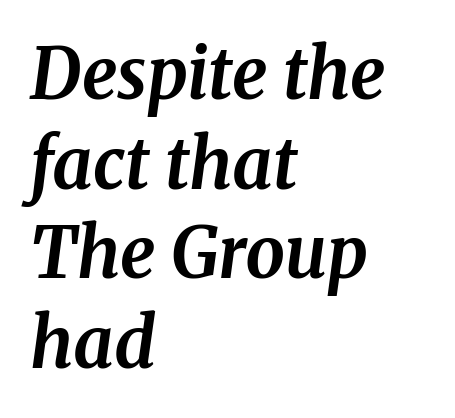
The image shows 70 px bold serif type, italic (leaning right); set left-aligned, normal line spacing (1.28x), normal letter spacing, not underlined; medium stroke contrast and a medium x-height.
